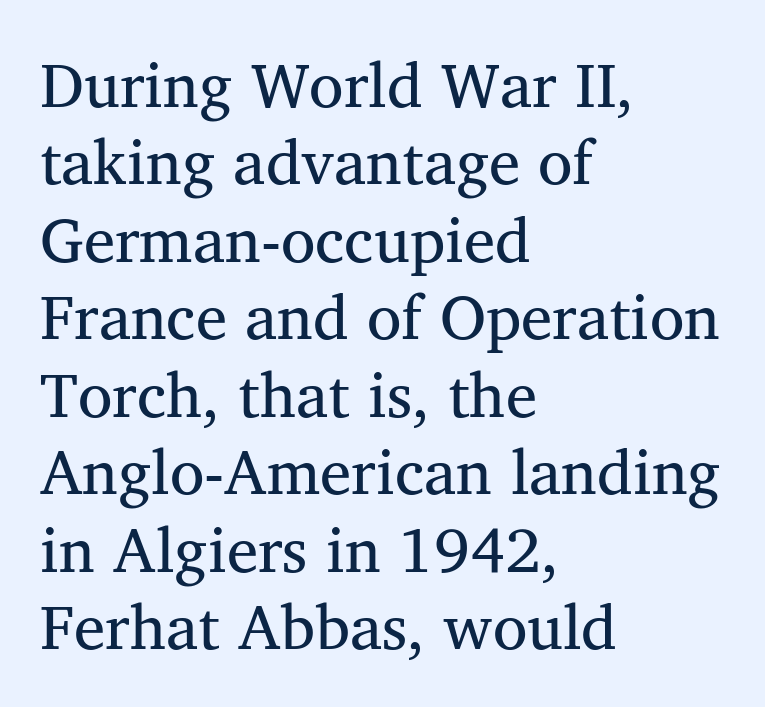
The image shows 63 px regular-weight serif type, upright; set left-aligned, line spacing 1.23x, normal letter spacing, not underlined; medium stroke contrast and a medium x-height.
